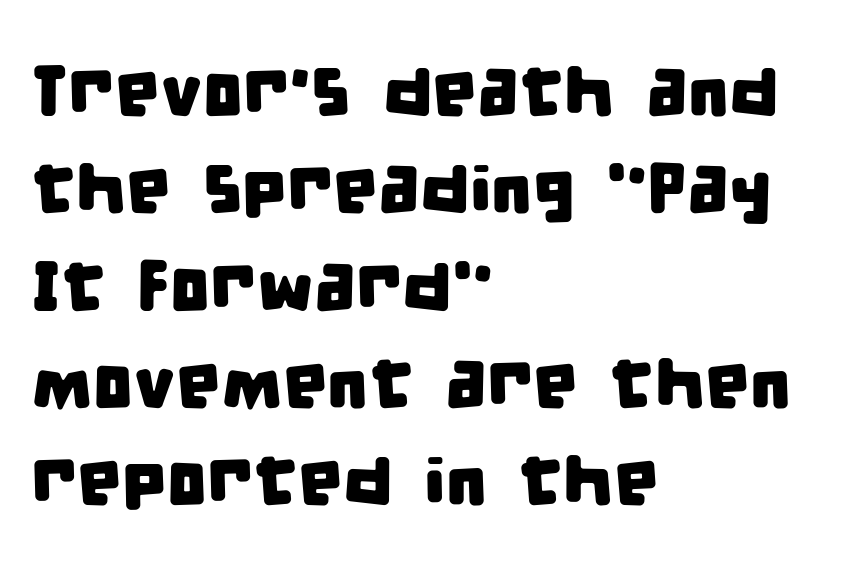
{"serif": "no", "width": "condensed", "stroke_contrast": "low", "x_height": "large", "monospaced": "no", "underline": "no", "align": "left", "line_spacing": "normal", "line_spacing_ratio": 1.37, "letter_spacing": "normal", "letter_spacing_em": 0.0, "glyph_px": 71}
